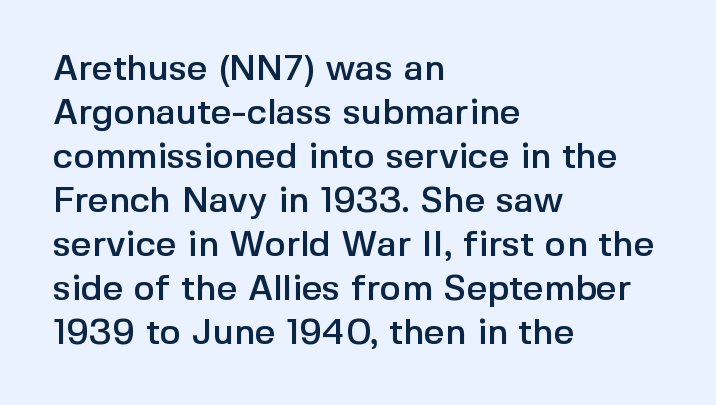
The letters stand upright; this is a roman face. Looks like regular typesetting: each glyph gets only the width it needs. The passage shown is not underscored anywhere. Caption: standard tracking, unaltered.
